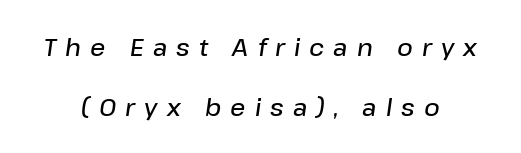
{"italic": "yes", "lean": "right", "slant_degrees": 8, "bold": "semi", "underline": "no", "align": "center", "line_spacing": "loose", "line_spacing_ratio": 2.49, "letter_spacing": "wide", "letter_spacing_em": 0.38, "glyph_px": 24}
